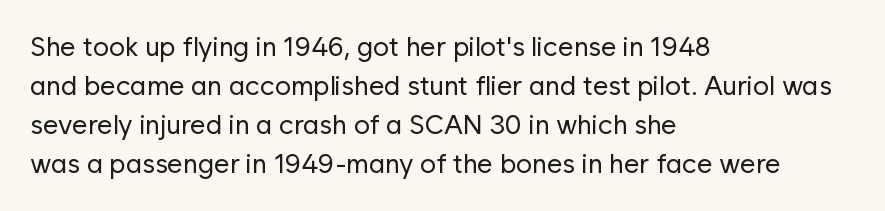
The image shows 27 px text type, upright; set left-aligned, normal line spacing (1.45x), normal letter spacing, not underlined.
